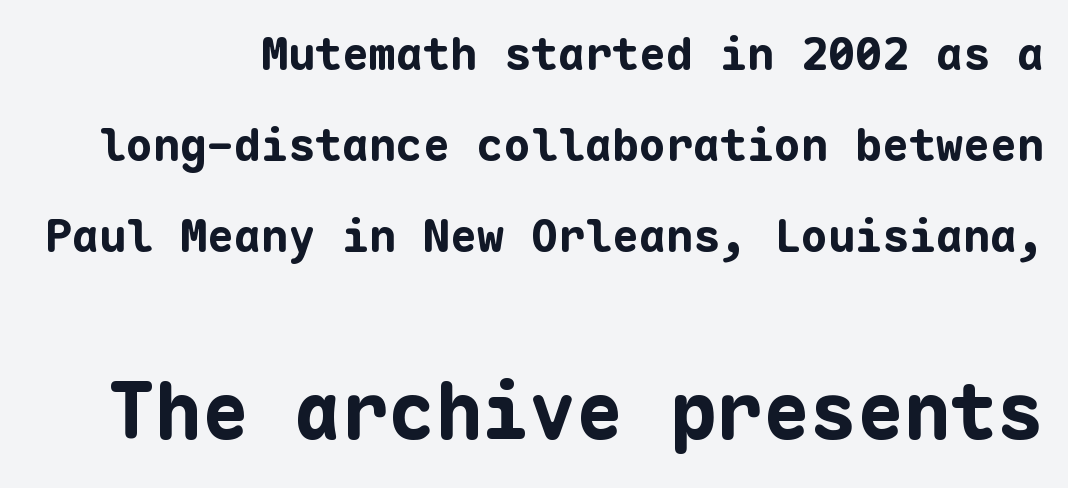
What's the leading like? Stretched, with rows far apart. I'd call this a sans setting — the letters go barefoot. These lines carry a lot of weight — the face is fully bold. Quick note: underline off. The letters march in equal steps, a hallmark of fixed-pitch type. Tracking here is standard; glyphs follow each other at the usual distance.
